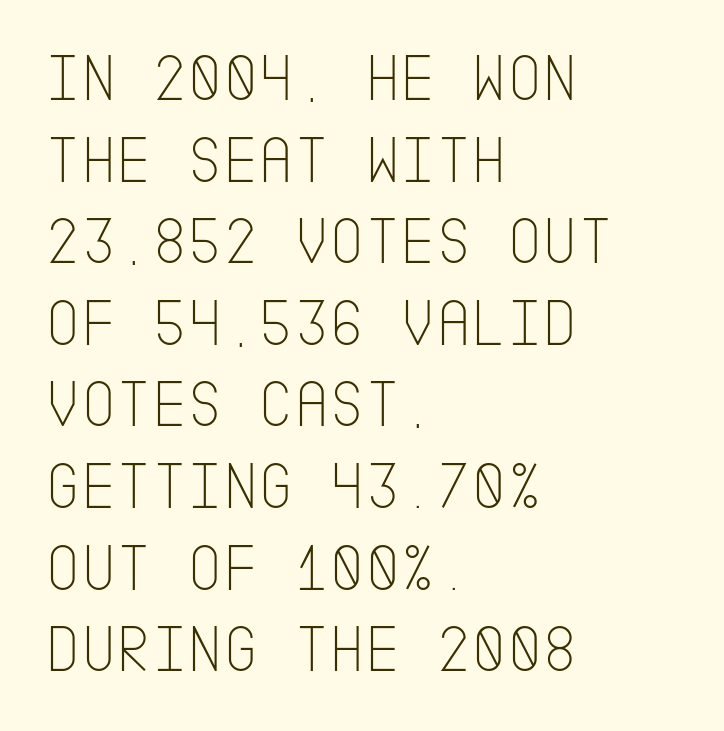
The image shows 68 px thin, condensed sans-serif type, upright; set left-aligned, line spacing 1.2x, normal letter spacing, not underlined; low stroke contrast and a large x-height.
